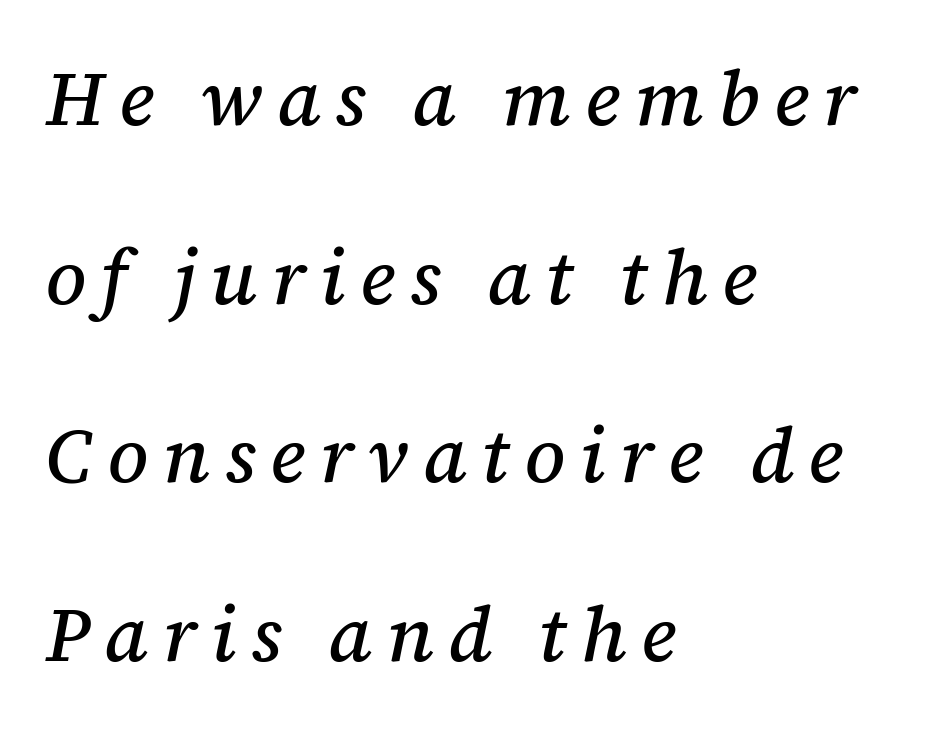
{"serif": "yes", "italic": "yes", "lean": "right", "slant_degrees": 12, "width": "normal", "stroke_contrast": "medium", "x_height": "medium", "monospaced": "no", "underline": "no", "align": "left", "line_spacing": "loose", "line_spacing_ratio": 2.32, "glyph_px": 77}
